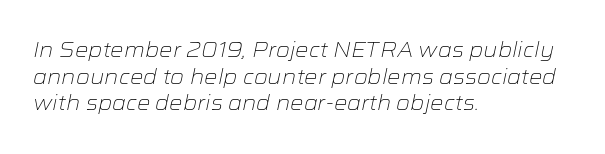
{"italic": "yes", "lean": "right", "slant_degrees": 12, "bold": "no", "underline": "no", "align": "left", "line_spacing": "normal", "line_spacing_ratio": 1.27, "letter_spacing": "normal", "letter_spacing_em": 0.0, "glyph_px": 21}
